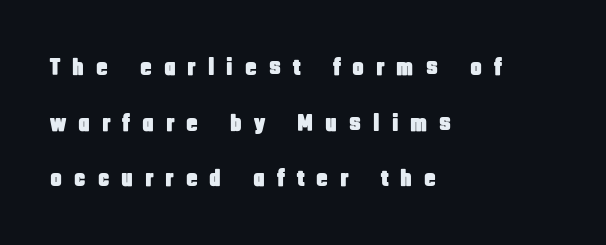
Q: Is the text italic (slanted)? A: No, it is upright.
Q: Is the text underlined? A: No.
Q: How is the paragraph aligned? A: Left-aligned.
Q: Is the spacing between letters normal or unusually wide? A: Unusually wide.
Q: Is the spacing between lines tight, normal or loose? A: Loose.
